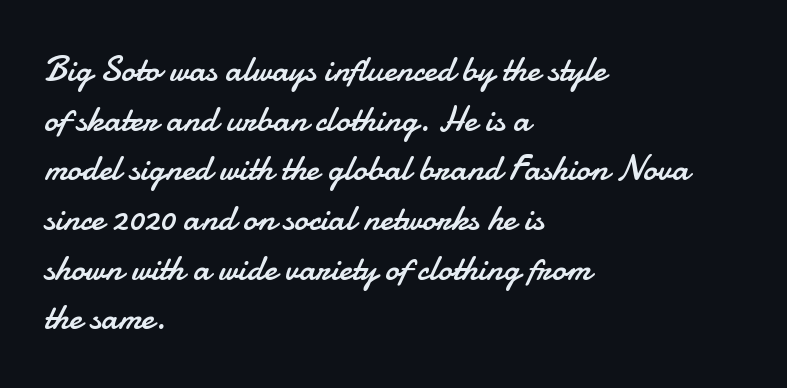
{"serif": "no", "bold": "no", "weight": "regular", "width": "normal", "stroke_contrast": "low", "x_height": "small", "monospaced": "no", "underline": "no", "align": "left", "line_spacing": "normal", "line_spacing_ratio": 1.38, "letter_spacing": "normal", "letter_spacing_em": 0.0, "glyph_px": 36}
